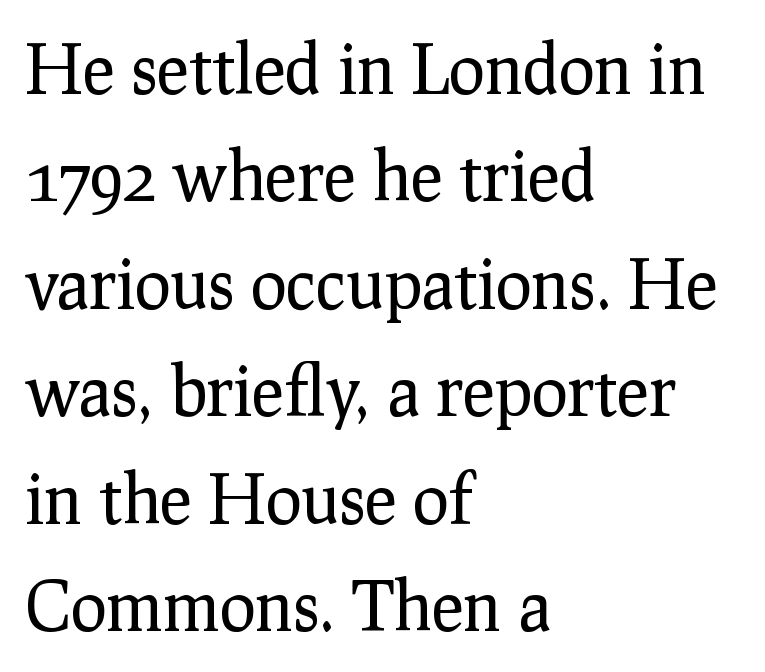
Here the designer chose a conventional face with non-uniform glyph widths. These lines were composed using upright roman letters. Descenders are the only things crossing below the line. Between one letter and the next there's only the usual sliver of space. Compared with typical paragraphs, the rows here are spaced about the same. Stems here are at most as thick as an everyday book face.
